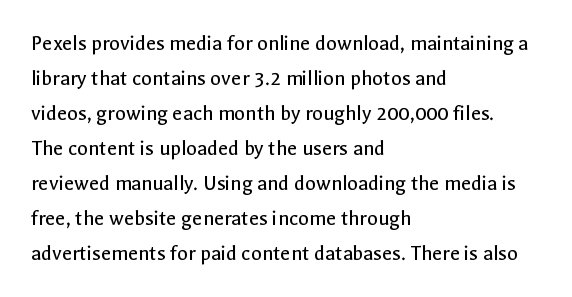
Every stem runs plumb, perpendicular to the baseline. Ink coverage per letter is moderate at most. Does extra space separate the letters? No, they use regular spacing. Line starts are locked; line ends wander. If you measured baseline to baseline, you'd find a middling distance.
